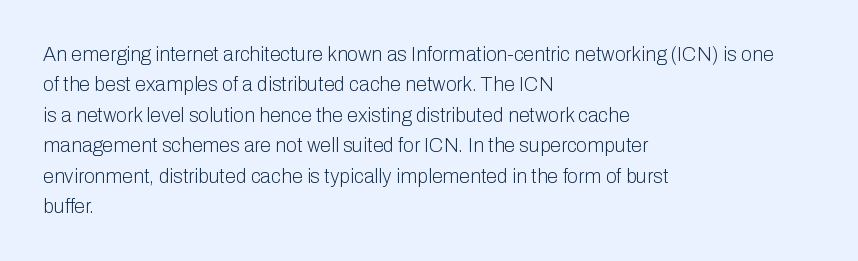
The image shows 20 px text type, upright; set left-aligned, normal line spacing (1.52x), normal letter spacing, not underlined.
